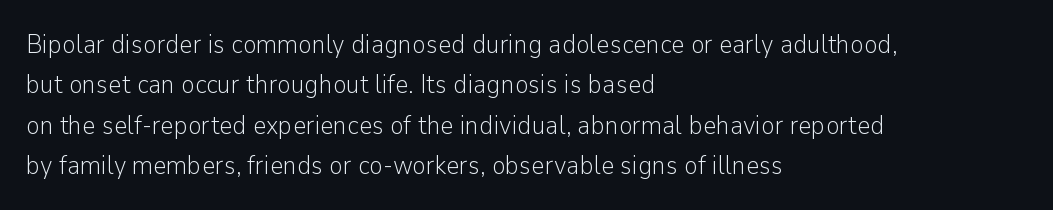
Check the space under the baseline: it is left empty. The type sits square on the baseline with zero lean. Line spacing here is normal. Casual observation: everything's shoved over to the left. Honestly, the letter spacing is just normal — you wouldn't notice it.
